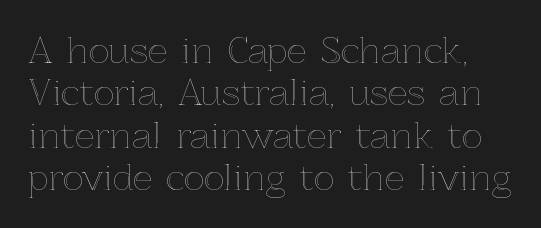
The image shows 35 px text type, upright; set line spacing 1.21x, normal letter spacing, not underlined; a medium x-height.
